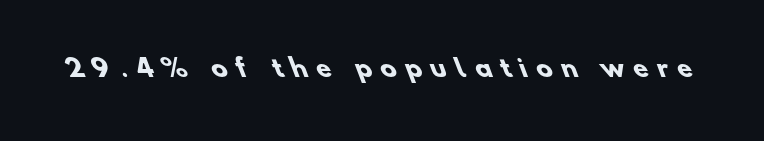
Each row of text sits above clean, open space. In terms of weight, the rendering is a true, heavy bold. The passage shown has open, widely tracked lettering throughout.
